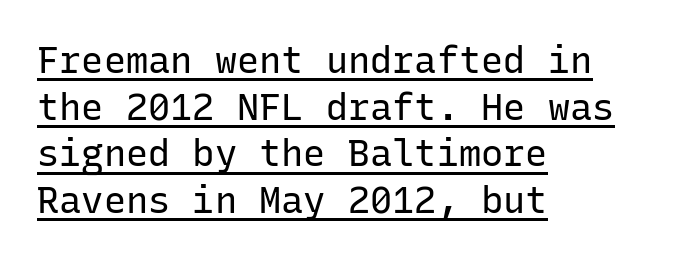
Q: Is the text bold? A: No.
Q: Is the text italic (slanted)? A: No, it is upright.
Q: Is the typeface a serif or a sans-serif typeface? A: Sans-serif.
Q: Is the text underlined? A: Yes.
Q: How is the paragraph aligned? A: Left-aligned.
Q: Is the spacing between letters normal or unusually wide? A: Normal.
Q: Is the spacing between lines tight, normal or loose? A: Normal.
Q: Width (condensed, normal, or wide)? A: Normal.
Q: Stroke contrast? A: Low.
Q: x-height? A: Medium.
Q: Monospaced? A: Yes.
